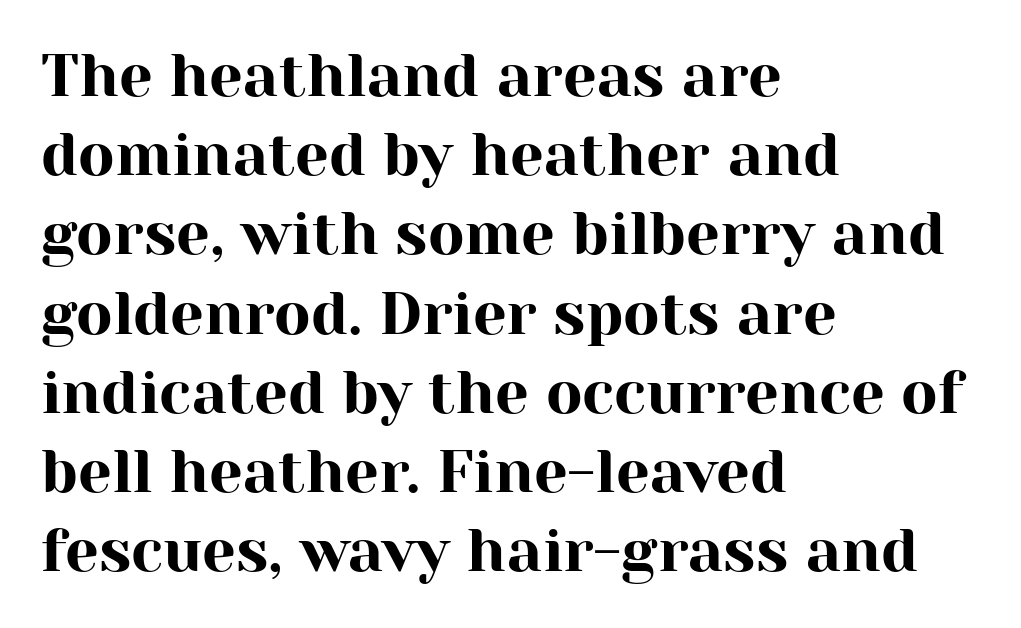
The image shows 60 px serif type, upright; set left-aligned, normal line spacing (1.32x), normal letter spacing, not underlined; high stroke contrast and a medium x-height.
